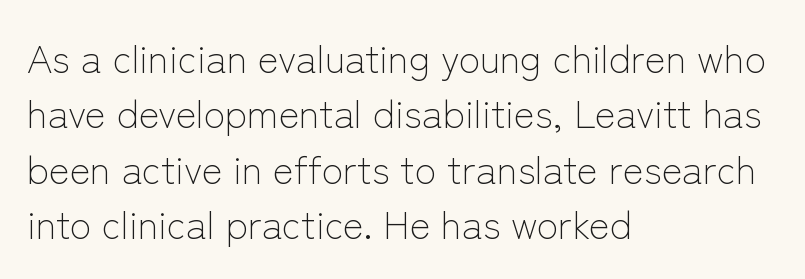
The lines in this sample share a left origin and differ only in where they stop. On a weight scale, this lands at 450 or below. No italicization has been applied; the sample stays upright. Regular leading.
